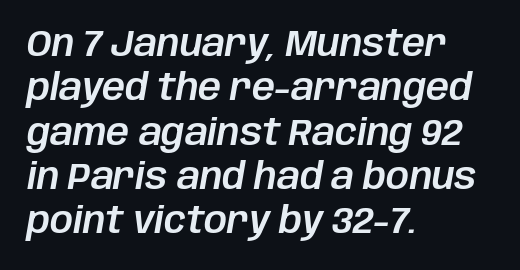
Italic? Definitely — the glyphs are oblique. Students, note that the glyphs here touch the page at normal intervals. Do the characters align in a grid? No, the font is proportional. Anything drawn beneath the words? Only blank space.
